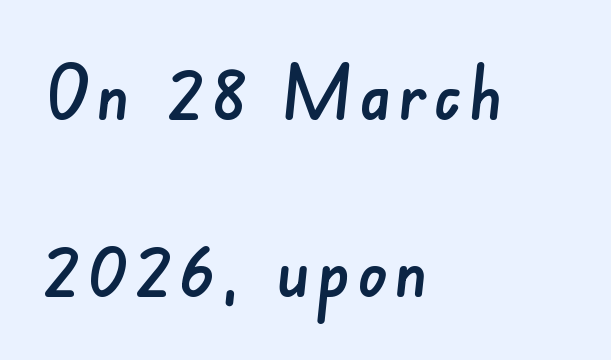
The image shows 73 px sans-serif type; set left-aligned, loose line spacing (2.42x), not underlined; low stroke contrast and a small x-height.
